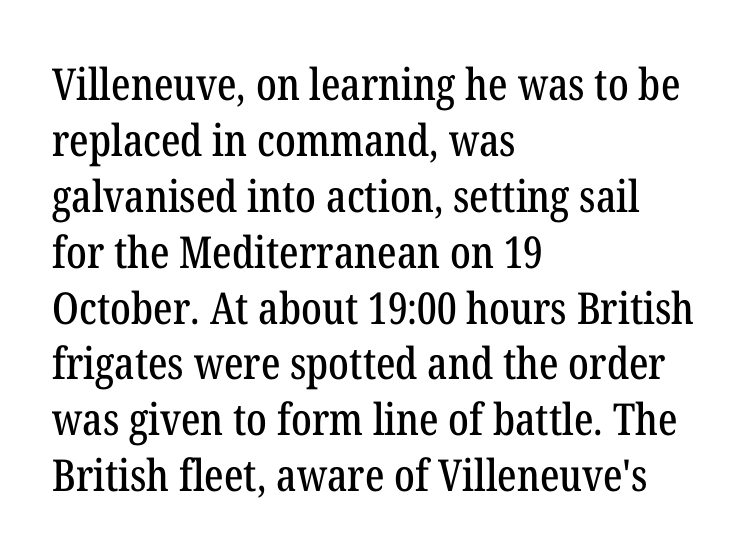
A serif font was chosen for this passage. Reading down the column, the eye jumps a familiar distance to each next line. The font's upright variant was chosen for this text. Each letter keeps its own natural width here, so spacing adapts to shape. Bare-footed words on every line. Spacing between characters is what you'd get straight out of the box.
